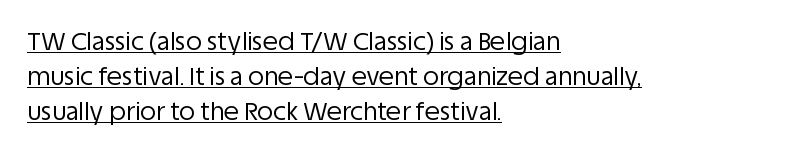
{"italic": "no", "bold": "no", "underline": "yes", "align": "left", "line_spacing": "normal", "line_spacing_ratio": 1.4, "letter_spacing": "normal", "letter_spacing_em": 0.0, "glyph_px": 25}
